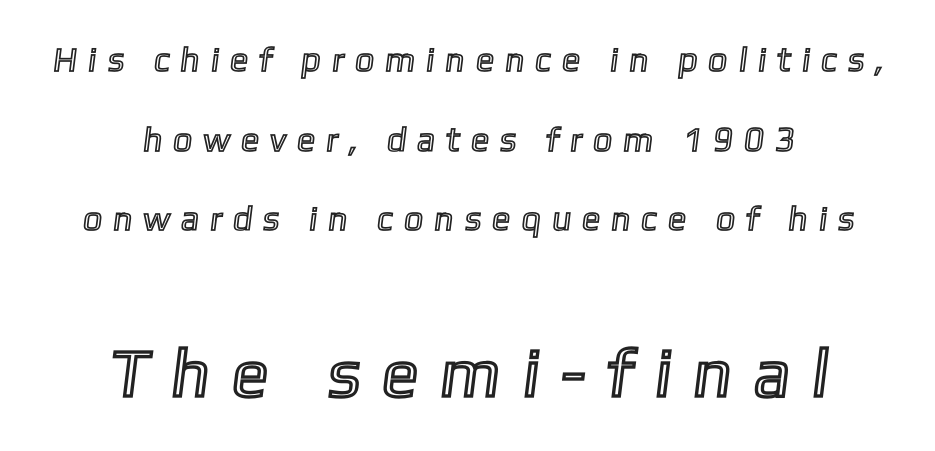
The specimen omits any rule beneath the text block's lines. The letterforms stand isolated, each surrounded by extra space. The lines are spread far apart with generous leading. Spacing verdict: proportional, widths tailored to each character.
